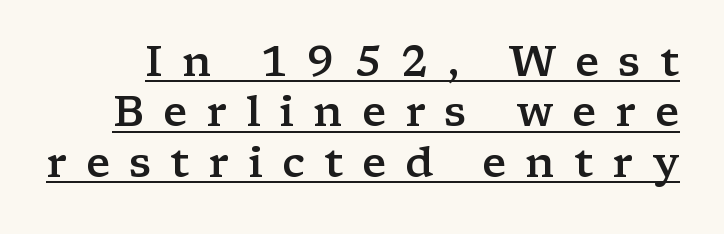
{"serif": "yes", "italic": "no", "bold": "semi", "weight": "semibold", "width": "wide", "stroke_contrast": "low", "x_height": "medium", "monospaced": "no", "underline": "yes", "line_spacing_ratio": 1.2, "letter_spacing": "wide", "letter_spacing_em": 0.45, "glyph_px": 42}
